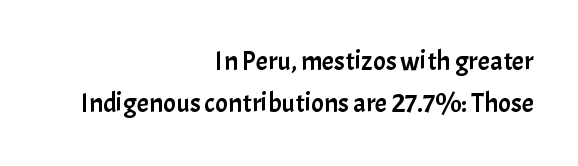
Q: Is the text italic (slanted)? A: No, it is upright.
Q: Is the text underlined? A: No.
Q: How is the paragraph aligned? A: Right-aligned.
Q: Is the spacing between letters normal or unusually wide? A: Normal.
Q: Is the spacing between lines tight, normal or loose? A: Normal.
